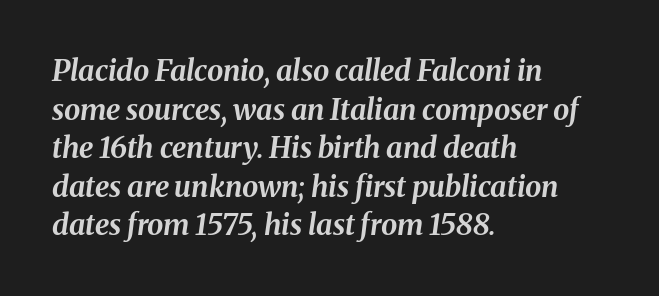
{"italic": "yes", "lean": "right", "slant_degrees": 8, "bold": "yes", "weight": "bold", "width": "normal", "stroke_contrast": "medium", "x_height": "medium", "monospaced": "no", "underline": "no", "align": "left", "line_spacing": "normal", "line_spacing_ratio": 1.33, "letter_spacing": "normal", "letter_spacing_em": 0.0, "glyph_px": 29}
